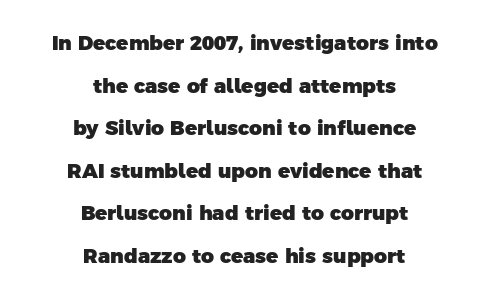
{"bold": "yes", "underline": "no", "align": "center", "line_spacing": "loose", "line_spacing_ratio": 2.13, "letter_spacing": "normal", "letter_spacing_em": 0.0, "glyph_px": 20}
